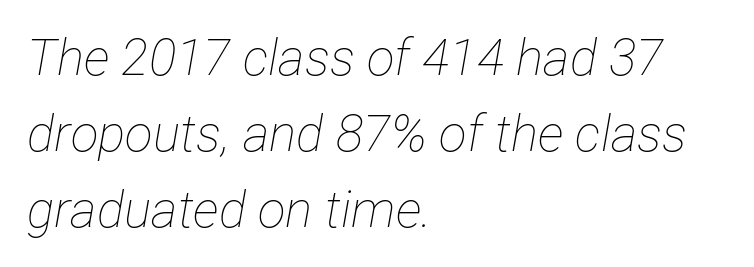
The image shows 51 px thin, condensed type, italic (leaning right); set left-aligned, normal line spacing (1.49x), normal letter spacing, not underlined; low stroke contrast and a medium x-height.
